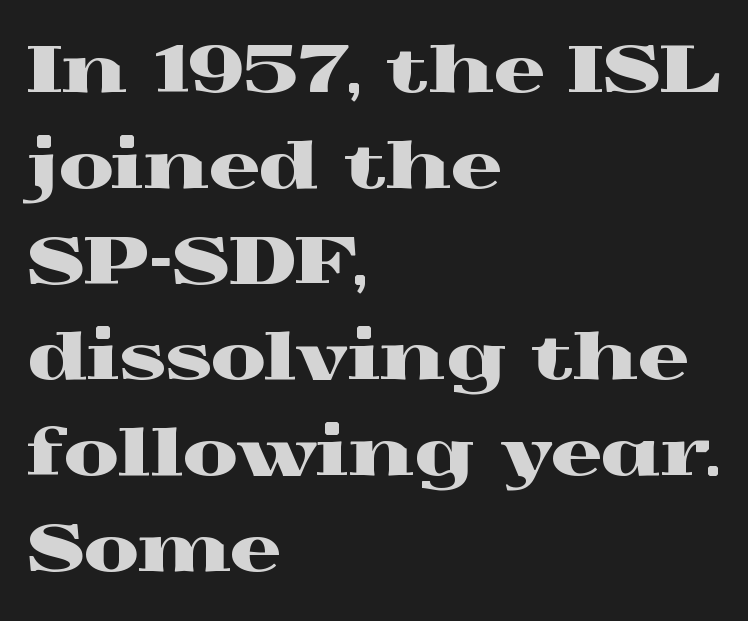
The image shows 63 px wide serif type, upright; set left-aligned, normal line spacing (1.52x), normal letter spacing, not underlined; a medium x-height.
